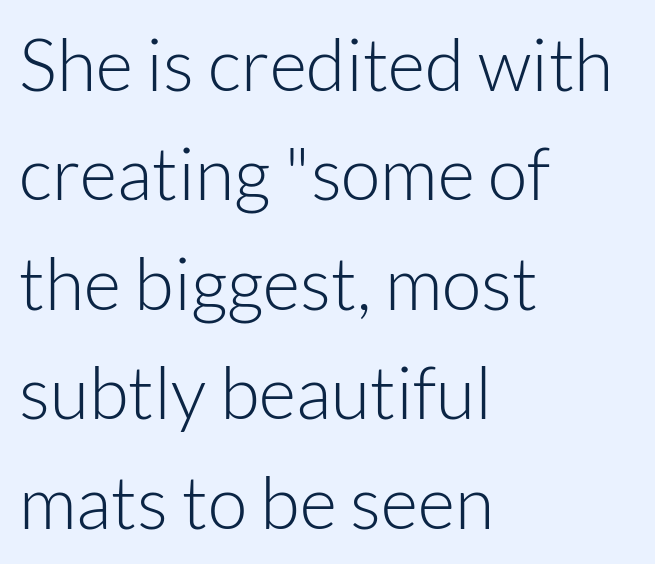
The image shows 72 px light sans-serif type, upright; set left-aligned, normal line spacing (1.52x), normal letter spacing, not underlined; low stroke contrast and a medium x-height.
